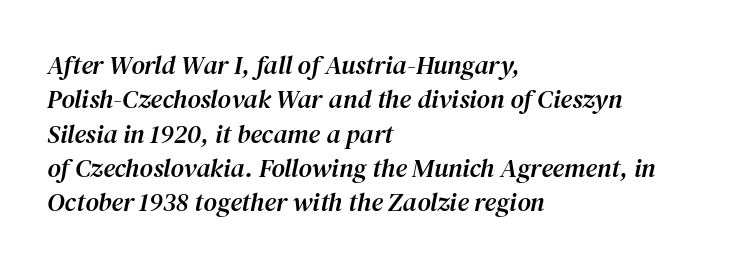
The image shows 26 px text type, italic (leaning right); set left-aligned, normal line spacing (1.32x), normal letter spacing, not underlined.
